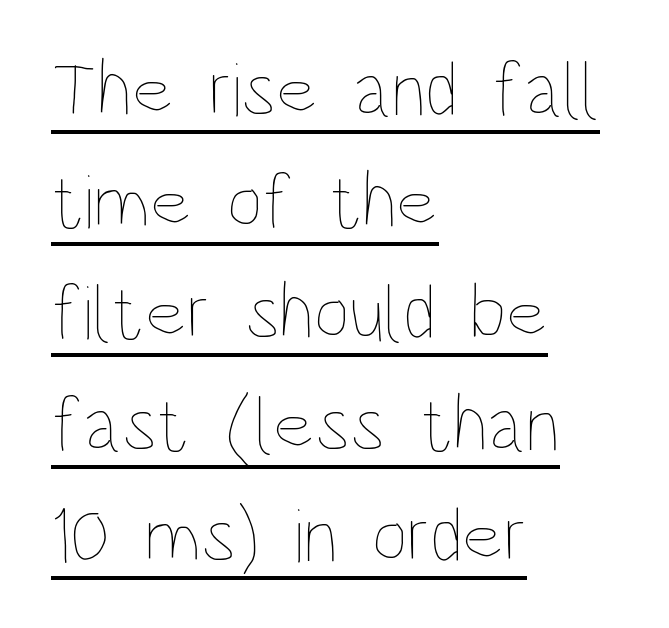
The image shows 78 px thin, condensed type, upright; set left-aligned, normal line spacing (1.43x), normal letter spacing, underlined; low stroke contrast and a large x-height.
